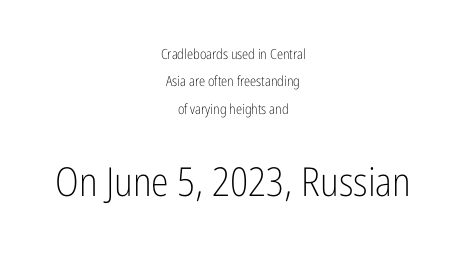
The image shows 40 px light, condensed sans-serif type, upright; set centered, loose line spacing (1.95x), normal letter spacing, not underlined; the second (bottom) block is 2.86x larger; low stroke contrast and a medium x-height.
